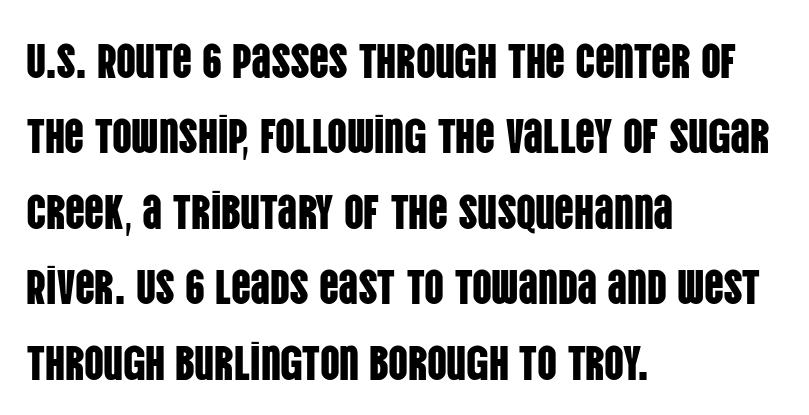
Q: Is the text italic (slanted)? A: No, it is upright.
Q: Is the typeface a serif or a sans-serif typeface? A: Sans-serif.
Q: Is the text underlined? A: No.
Q: How is the paragraph aligned? A: Left-aligned.
Q: Is the spacing between letters normal or unusually wide? A: Normal.
Q: Is the spacing between lines tight, normal or loose? A: Normal.
Q: Width (condensed, normal, or wide)? A: Condensed.
Q: Stroke contrast? A: Low.
Q: x-height? A: Large.
Q: Monospaced? A: No.
